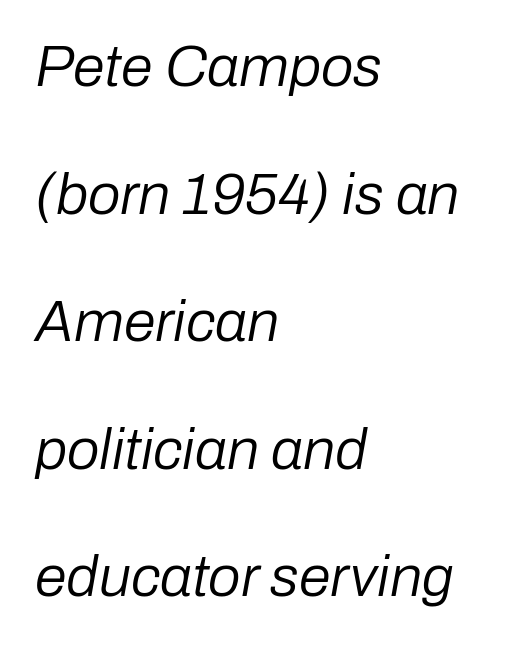
{"italic": "yes", "lean": "right", "slant_degrees": 10, "bold": "no", "weight": "regular", "width": "normal", "stroke_contrast": "low", "x_height": "medium", "monospaced": "no", "underline": "no", "align": "left", "line_spacing": "loose", "line_spacing_ratio": 2.2, "letter_spacing": "normal", "letter_spacing_em": 0.0, "glyph_px": 58}
